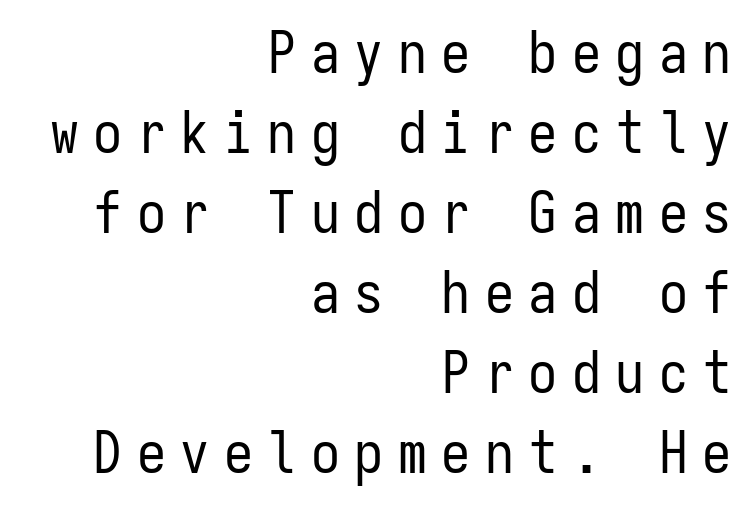
{"serif": "no", "italic": "no", "bold": "no", "weight": "regular", "width": "condensed", "stroke_contrast": "low", "x_height": "medium", "monospaced": "yes", "underline": "no", "align": "right", "line_spacing": "normal", "line_spacing_ratio": 1.38, "letter_spacing": "wide", "letter_spacing_em": 0.25, "glyph_px": 58}
